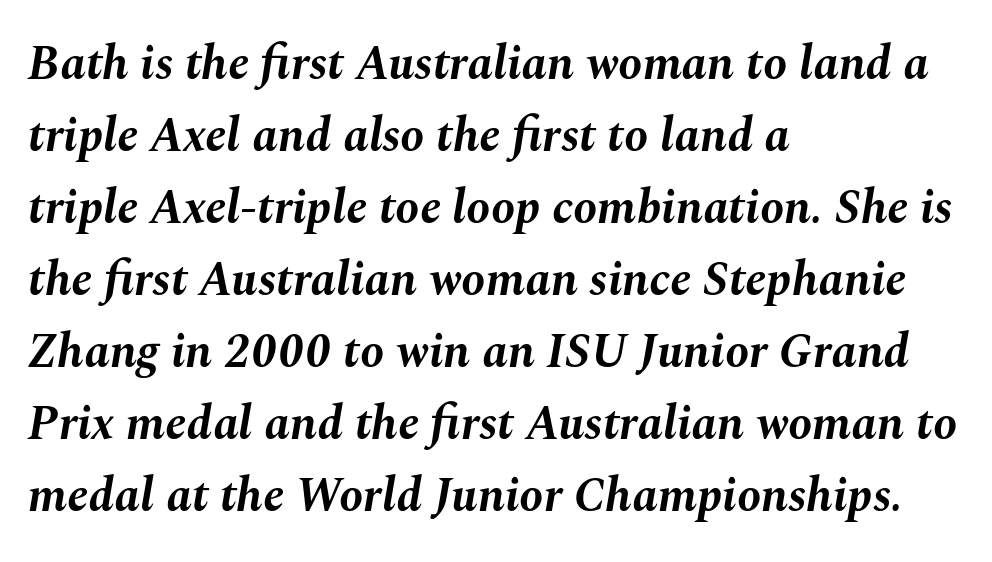
Q: Is the text bold? A: Yes.
Q: Is the text italic (slanted)? A: Yes, it leans right by about 10 degrees.
Q: Is the text underlined? A: No.
Q: How is the paragraph aligned? A: Left-aligned.
Q: Is the spacing between letters normal or unusually wide? A: Normal.
Q: Is the spacing between lines tight, normal or loose? A: Normal.
Q: Width (condensed, normal, or wide)? A: Normal.
Q: Stroke contrast? A: Medium.
Q: x-height? A: Medium.
Q: Monospaced? A: No.
